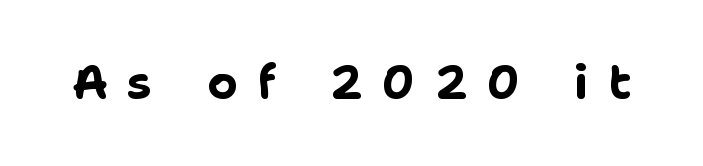
The image shows 47 px bold sans-serif type, upright; set unusually wide letter spacing (+0.41 em), not underlined; low stroke contrast and a medium x-height.
